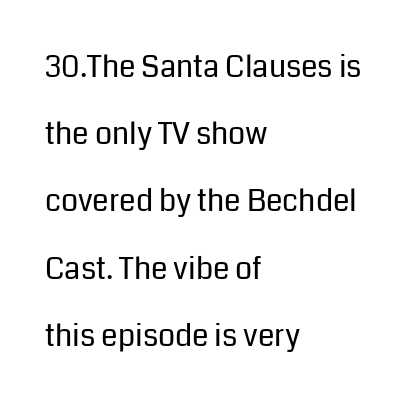
{"serif": "no", "italic": "no", "bold": "no", "weight": "regular", "width": "normal", "stroke_contrast": "low", "x_height": "medium", "monospaced": "no", "underline": "no", "align": "left", "line_spacing": "loose", "line_spacing_ratio": 2.24, "letter_spacing": "normal", "letter_spacing_em": 0.0, "glyph_px": 30}
